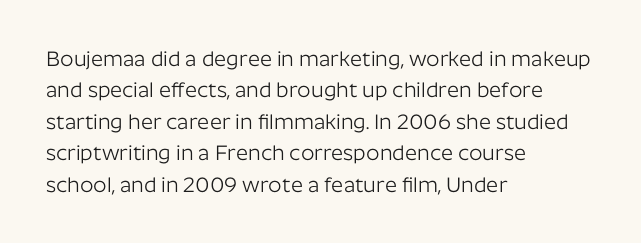
The image shows 21 px text type, upright; set left-aligned, normal line spacing (1.5x), normal letter spacing, not underlined.
